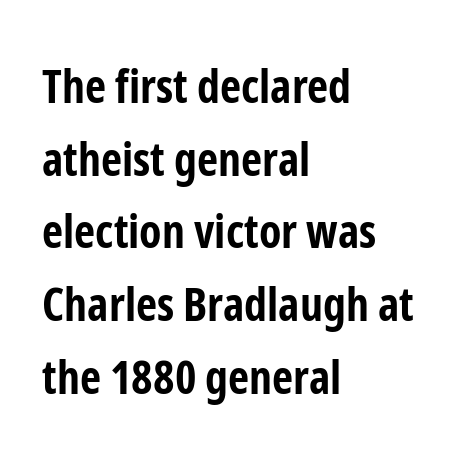
{"serif": "no", "italic": "no", "bold": "yes", "weight": "bold", "width": "condensed", "stroke_contrast": "low", "x_height": "medium", "monospaced": "no", "underline": "no", "align": "left", "line_spacing": "normal", "line_spacing_ratio": 1.58, "letter_spacing": "normal", "letter_spacing_em": 0.0, "glyph_px": 46}
